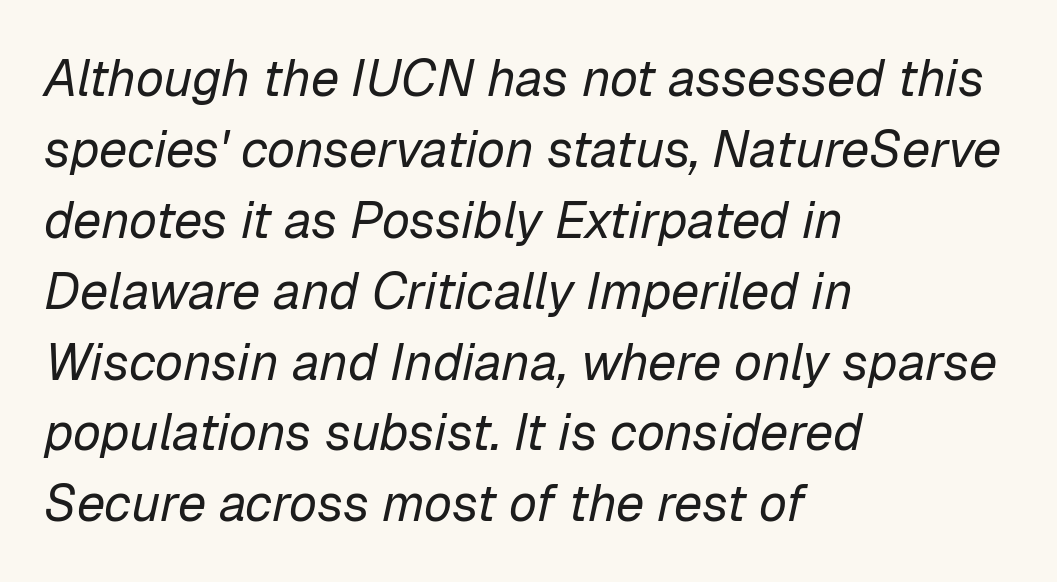
Q: Is the text bold? A: No.
Q: Is the text italic (slanted)? A: Yes, it leans right by about 12 degrees.
Q: Is the text underlined? A: No.
Q: How is the paragraph aligned? A: Left-aligned.
Q: Is the spacing between letters normal or unusually wide? A: Normal.
Q: Is the spacing between lines tight, normal or loose? A: Normal.
Q: Width (condensed, normal, or wide)? A: Normal.
Q: Stroke contrast? A: Low.
Q: x-height? A: Medium.
Q: Monospaced? A: No.
